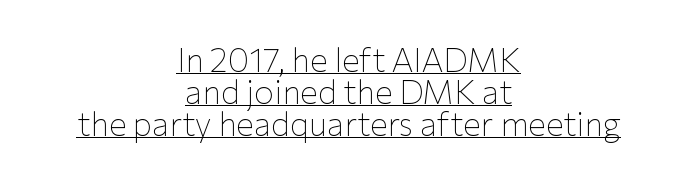
You could not count columns in this text — the font is proportionally spaced. Horizontally, the lines are justified to the midpoint only. Ascenders rise straight up at ninety degrees. The glyphs are accompanied by a horizontal stroke just below them. This rendering employs a face without finishing strokes, i.e., a sans-serif. Students, note that the glyphs here touch the page at normal intervals.
